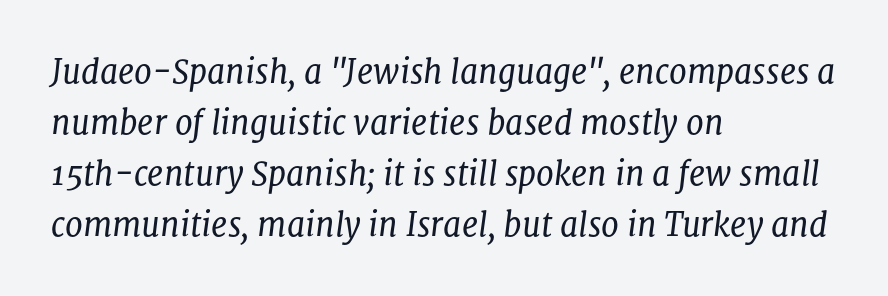
{"serif": "yes", "italic": "yes", "lean": "right", "slant_degrees": 8, "bold": "no", "weight": "regular", "width": "normal", "stroke_contrast": "low", "x_height": "medium", "monospaced": "no", "underline": "no", "align": "left", "line_spacing": "normal", "line_spacing_ratio": 1.59, "letter_spacing": "normal", "letter_spacing_em": 0.0, "glyph_px": 32}
